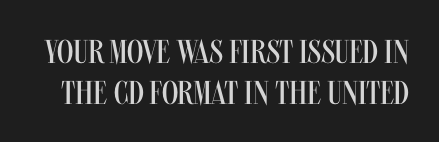
The image shows 33 px regular-weight, condensed sans-serif type, upright; set normal line spacing (1.25x), normal letter spacing, not underlined; medium stroke contrast and a large x-height.
